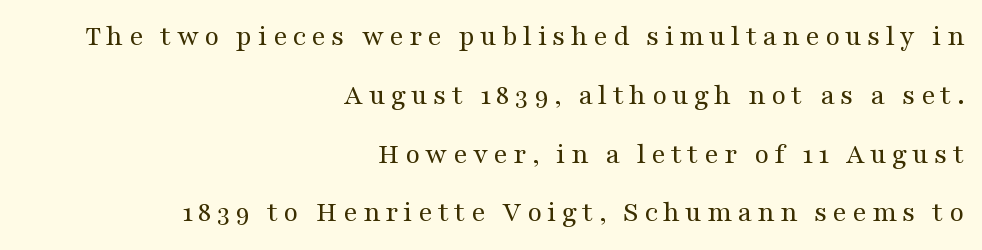
Q: Is the text bold? A: No.
Q: Is the text italic (slanted)? A: No, it is upright.
Q: Is the typeface a serif or a sans-serif typeface? A: Serif.
Q: Is the text underlined? A: No.
Q: How is the paragraph aligned? A: Right-aligned.
Q: Is the spacing between lines tight, normal or loose? A: Loose.
Q: Width (condensed, normal, or wide)? A: Wide.
Q: Stroke contrast? A: Medium.
Q: x-height? A: Medium.
Q: Monospaced? A: No.
